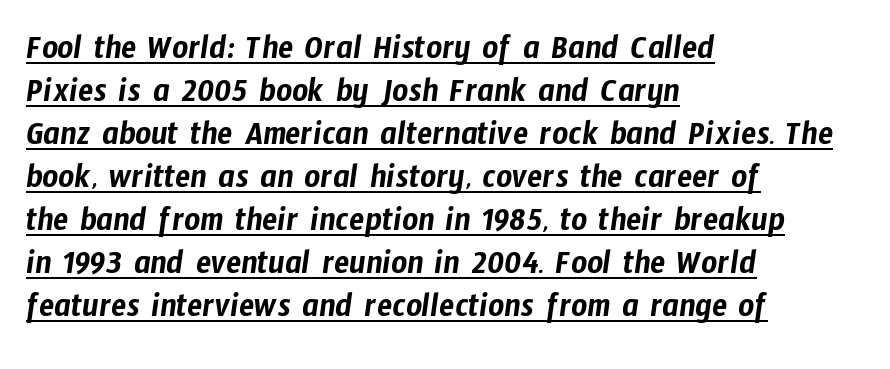
{"serif": "no", "width": "condensed", "stroke_contrast": "low", "x_height": "medium", "monospaced": "no", "underline": "yes", "align": "left", "line_spacing_ratio": 1.23, "letter_spacing": "normal", "letter_spacing_em": 0.0, "glyph_px": 35}
